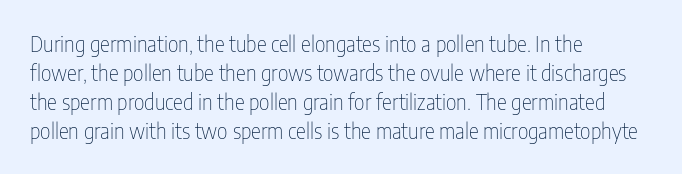
Letters rest on an invisible, unmarked baseline. Heaviness? Minimal to ordinary, like unemphasized prose. The rendering anchors every line to the left-hand side. The line-height multiplier appears to be the usual default.
